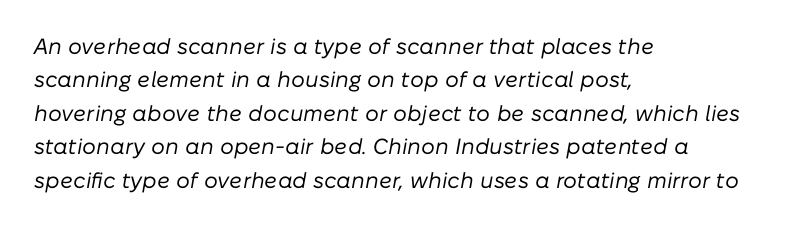
Q: Is the text bold? A: No.
Q: Is the text italic (slanted)? A: Yes, it leans right by about 10 degrees.
Q: Is the text underlined? A: No.
Q: How is the paragraph aligned? A: Left-aligned.
Q: Is the spacing between letters normal or unusually wide? A: Normal.
Q: Is the spacing between lines tight, normal or loose? A: Normal.
